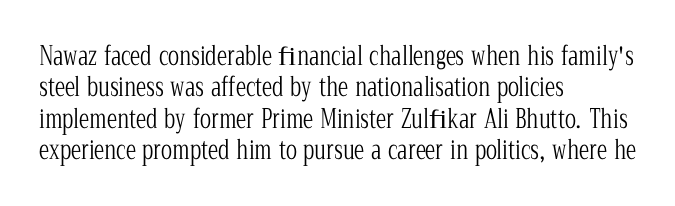
The image shows 26 px text type, upright; set left-aligned, line spacing 1.21x, normal letter spacing, not underlined.
